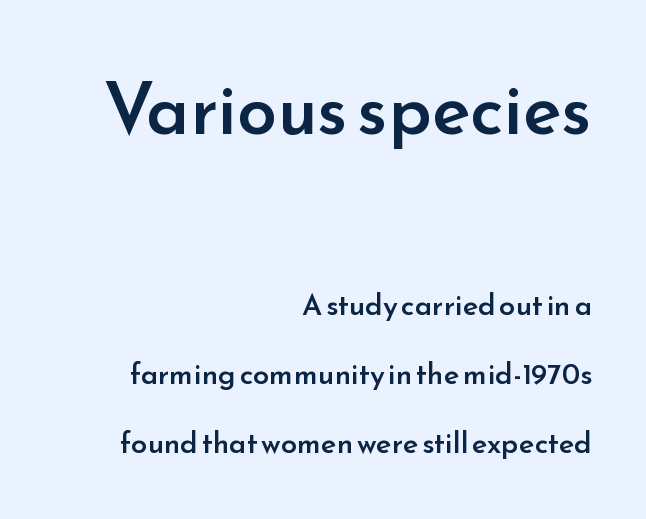
The words here are not underlined. These lines are rendered in a variable-pitch font. If you drew a ruler down the right edge, every line would touch it. A typesetter would call this zero additional tracking. Grotesque or geometric, the face here clearly has no serifs. The specimen reads as upright at a glance.
